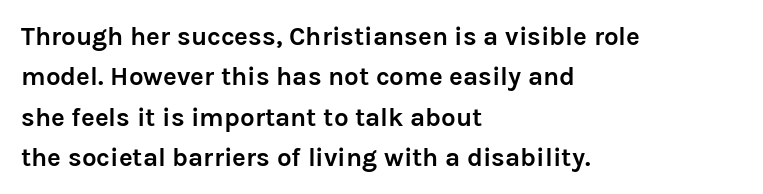
{"italic": "no", "bold": "yes", "underline": "no", "align": "left", "line_spacing": "normal", "line_spacing_ratio": 1.55, "letter_spacing": "normal", "letter_spacing_em": 0.0, "glyph_px": 26}
